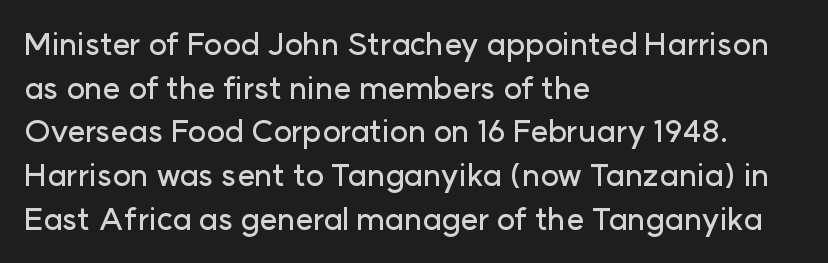
Q: Is the text italic (slanted)? A: No, it is upright.
Q: Is the typeface a serif or a sans-serif typeface? A: Sans-serif.
Q: Is the text underlined? A: No.
Q: How is the paragraph aligned? A: Left-aligned.
Q: Is the spacing between letters normal or unusually wide? A: Normal.
Q: Is the spacing between lines tight, normal or loose? A: Normal.
Q: Width (condensed, normal, or wide)? A: Normal.
Q: Stroke contrast? A: Low.
Q: x-height? A: Medium.
Q: Monospaced? A: No.
